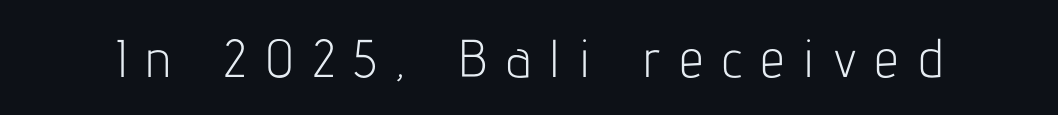
Q: Is the text bold? A: No.
Q: Is the text italic (slanted)? A: No, it is upright.
Q: Is the typeface a serif or a sans-serif typeface? A: Sans-serif.
Q: Is the text underlined? A: No.
Q: Is the spacing between letters normal or unusually wide? A: Unusually wide.
Q: Width (condensed, normal, or wide)? A: Condensed.
Q: Stroke contrast? A: Low.
Q: x-height? A: Medium.
Q: Monospaced? A: No.
